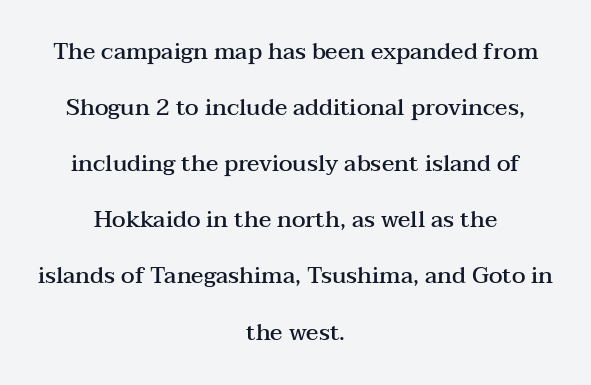
The face used here is a semibold: visibly heavier than regular, lighter than bold. The specimen omits any rule beneath the text block's lines. Does the lettering tilt? It doesn't — this is upright. Interline gaps are noticeably wide in this sample. Teacher's note: observe the equal gaps on both sides — that is centered alignment.
